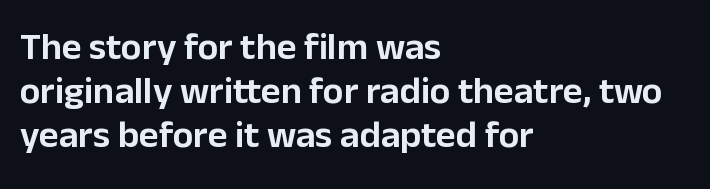
Q: Is the text italic (slanted)? A: No, it is upright.
Q: Is the typeface a serif or a sans-serif typeface? A: Sans-serif.
Q: Is the text underlined? A: No.
Q: How is the paragraph aligned? A: Left-aligned.
Q: Is the spacing between letters normal or unusually wide? A: Normal.
Q: Width (condensed, normal, or wide)? A: Normal.
Q: Stroke contrast? A: Low.
Q: x-height? A: Medium.
Q: Monospaced? A: No.
